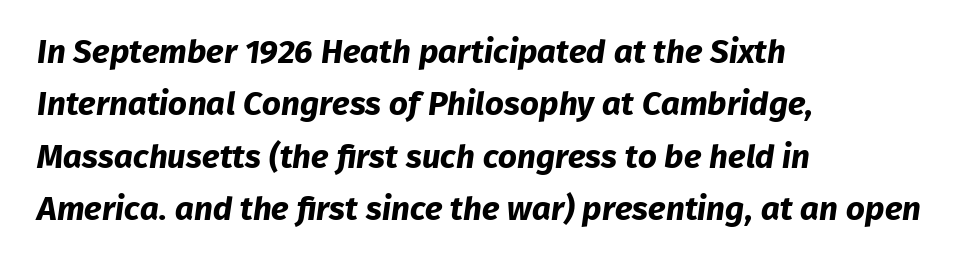
The image shows 33 px bold sans-serif type; set left-aligned, normal line spacing (1.59x), normal letter spacing, not underlined; low stroke contrast and a medium x-height.
